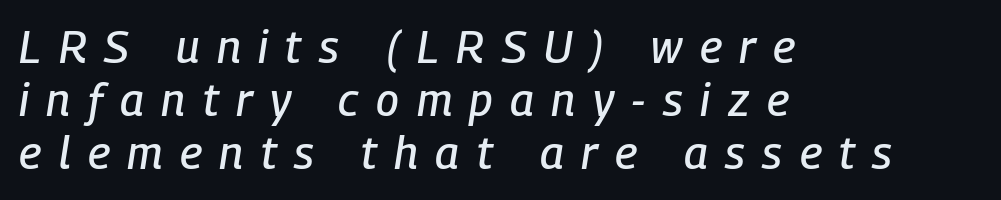
{"italic": "yes", "lean": "right", "slant_degrees": 9, "width": "condensed", "stroke_contrast": "low", "x_height": "medium", "monospaced": "no", "underline": "no", "align": "left", "line_spacing_ratio": 1.18, "letter_spacing": "wide", "letter_spacing_em": 0.39, "glyph_px": 45}
